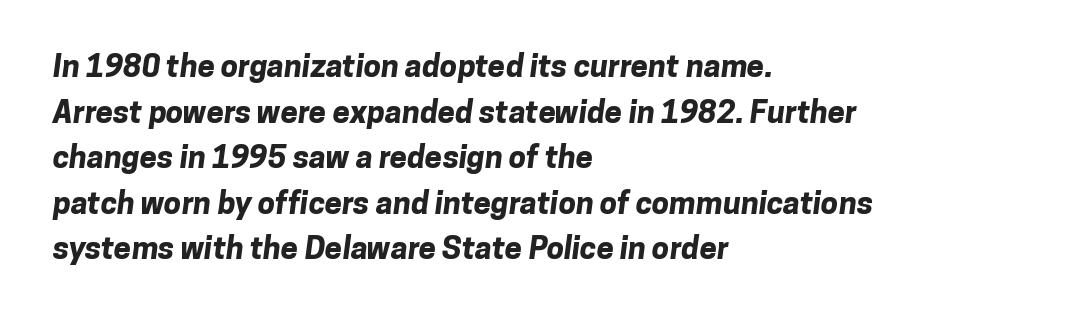
A normal amount of white space separates one row of letters from the next. Heavy-handed strokes throughout: this text is bold. Looks like regular typesetting: each glyph gets only the width it needs. You can tell from the bare stems that sans-serif type was used. Honestly, the letter spacing is just normal — you wouldn't notice it. Descender tails drop into unmarked territory.
